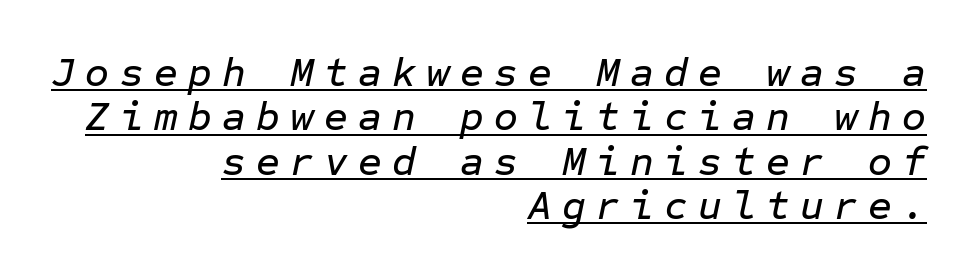
Looking at the ascenders, they clearly lean. Here the designer chose a console-style face with uniform glyph widths. How are the letters spaced? Widely, with obvious added tracking. Honestly, the rows look squashed on top of each other.
